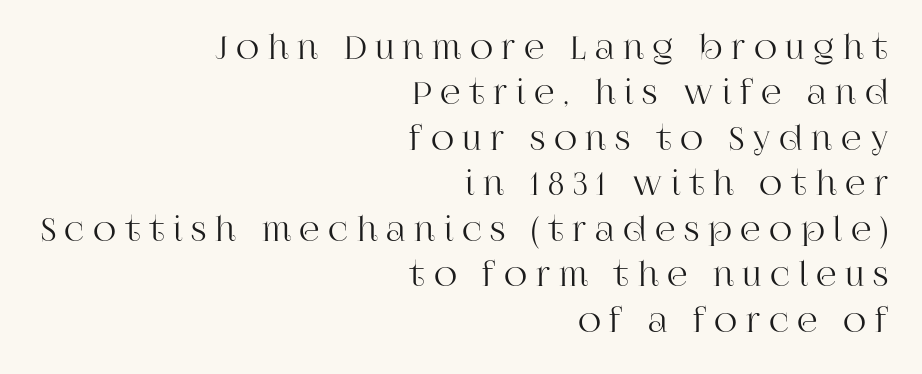
The passage shown is typed in a proportional face where columns would drift. The text block is weighted toward the right margin, trailing off unevenly leftward. The area under the type is left untouched. Interline gaps are of average width in this sample. Italic? Not at all — the glyphs are vertical.
